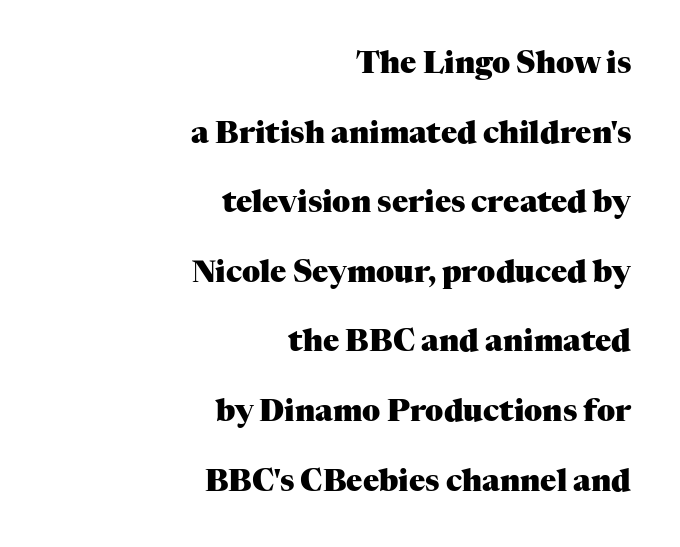
{"serif": "yes", "italic": "no", "bold": "yes", "weight": "heavy", "width": "normal", "stroke_contrast": "medium", "x_height": "medium", "monospaced": "no", "underline": "no", "align": "right", "line_spacing": "loose", "line_spacing_ratio": 2.32, "letter_spacing": "normal", "letter_spacing_em": 0.0, "glyph_px": 30}
